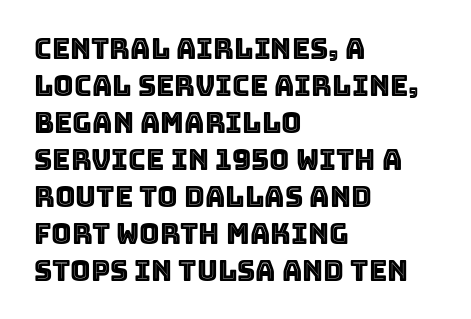
{"italic": "no", "width": "normal", "x_height": "large", "monospaced": "no", "underline": "no", "align": "left", "line_spacing": "normal", "line_spacing_ratio": 1.32, "letter_spacing": "normal", "letter_spacing_em": 0.0, "glyph_px": 28}
